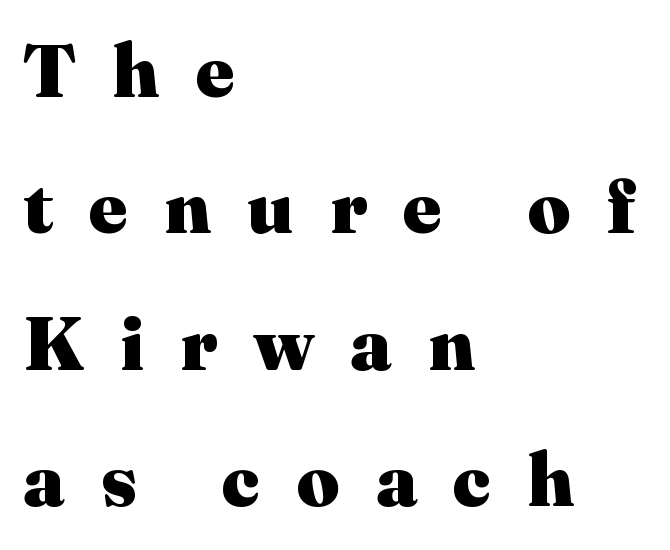
The image shows 75 px heavy serif type, upright; set left-aligned, line spacing 1.82x, unusually wide letter spacing (+0.48 em), not underlined; medium stroke contrast and a medium x-height.
